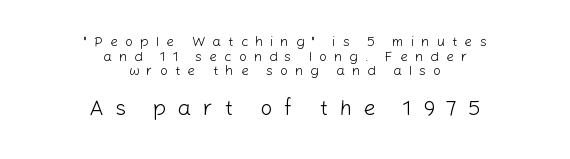
The image shows 22 px text type, upright; set centered, tight line spacing (1.04x), unusually wide letter spacing (+0.5 em), not underlined; the second (bottom) block is 1.57x larger.
